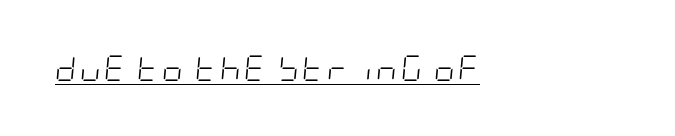
{"italic": "yes", "lean": "right", "slant_degrees": 5, "bold": "no", "underline": "yes", "glyph_px": 26}
